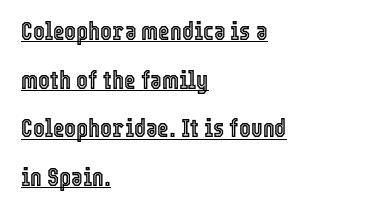
The image shows 25 px text type, upright; set left-aligned, loose line spacing (1.95x), normal letter spacing, underlined.
